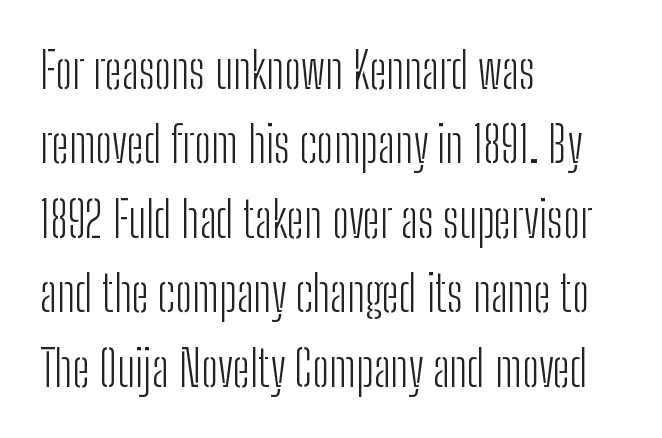
This is the regular roman posture of the typeface. You could not count columns in this text — the font is proportionally spaced. This is sans-serif lettering, the kind often seen on screens and signage. Has an underline been added? It has not. Line spacing here is normal. The letterforms sit shoulder to shoulder at normal distance.
